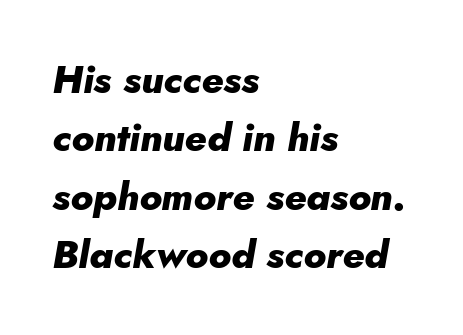
The glyphs look as if they've been sheared to an angle. Think of a printed novel: that variable character pitch is what you see here. On the weight axis this lands at bold, roughly 700. A bare baseline throughout the passage.
